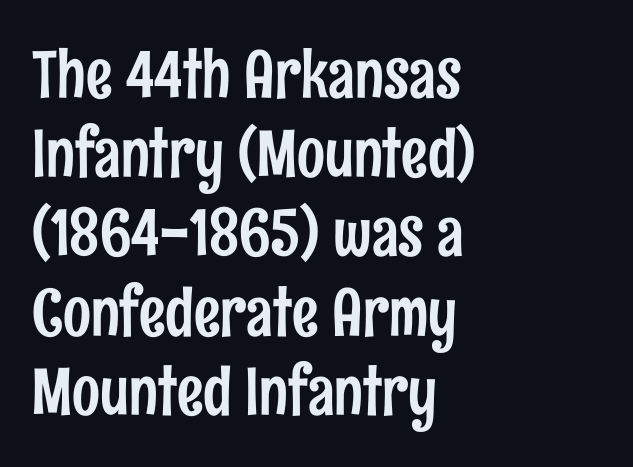
No italicization has been applied; the sample stays upright. Each row of text sits above clean, open space. Think of a printed novel: that variable character pitch is what you see here. This is sans-serif lettering, the kind often seen on screens and signage. Words appear dense and cohesive because spacing is normal.
